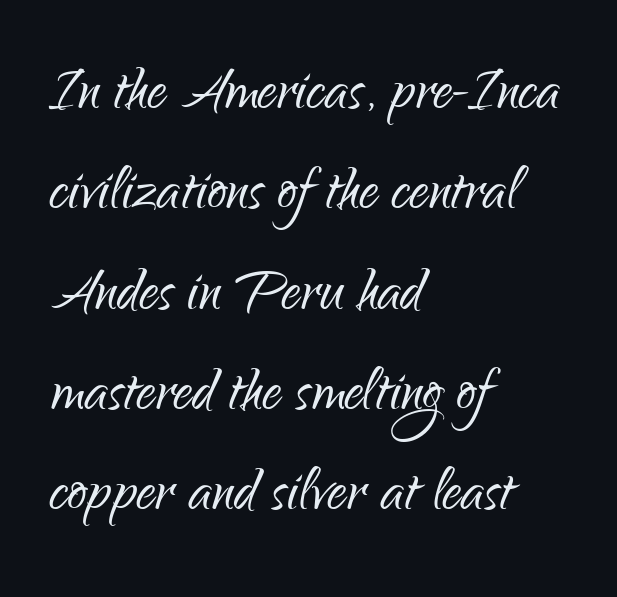
{"serif": "no", "bold": "no", "weight": "light", "width": "condensed", "stroke_contrast": "low", "x_height": "small", "monospaced": "no", "underline": "no", "align": "left", "line_spacing": "normal", "line_spacing_ratio": 1.32, "letter_spacing": "normal", "letter_spacing_em": 0.0, "glyph_px": 76}
